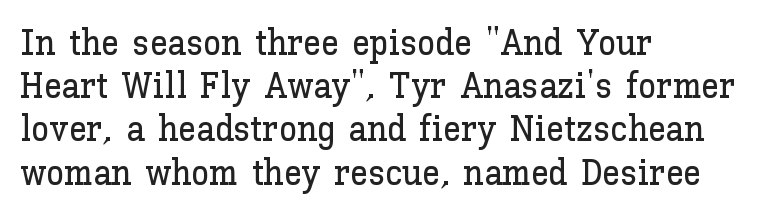
The lines are quadded left. The type sits square on the baseline with zero lean. The foot of each line stays bare and open. The letters advance in unequal steps, a hallmark of proportional type.
